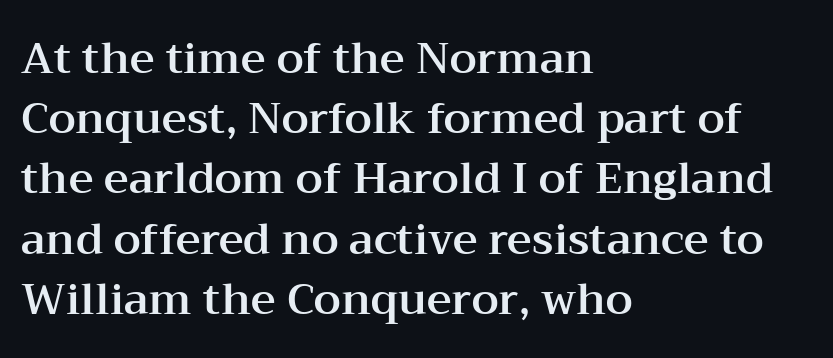
Q: Is the text italic (slanted)? A: No, it is upright.
Q: Is the typeface a serif or a sans-serif typeface? A: Serif.
Q: Is the text underlined? A: No.
Q: How is the paragraph aligned? A: Left-aligned.
Q: Is the spacing between letters normal or unusually wide? A: Normal.
Q: Is the spacing between lines tight, normal or loose? A: Normal.
Q: Width (condensed, normal, or wide)? A: Wide.
Q: Stroke contrast? A: Medium.
Q: x-height? A: Medium.
Q: Monospaced? A: No.
